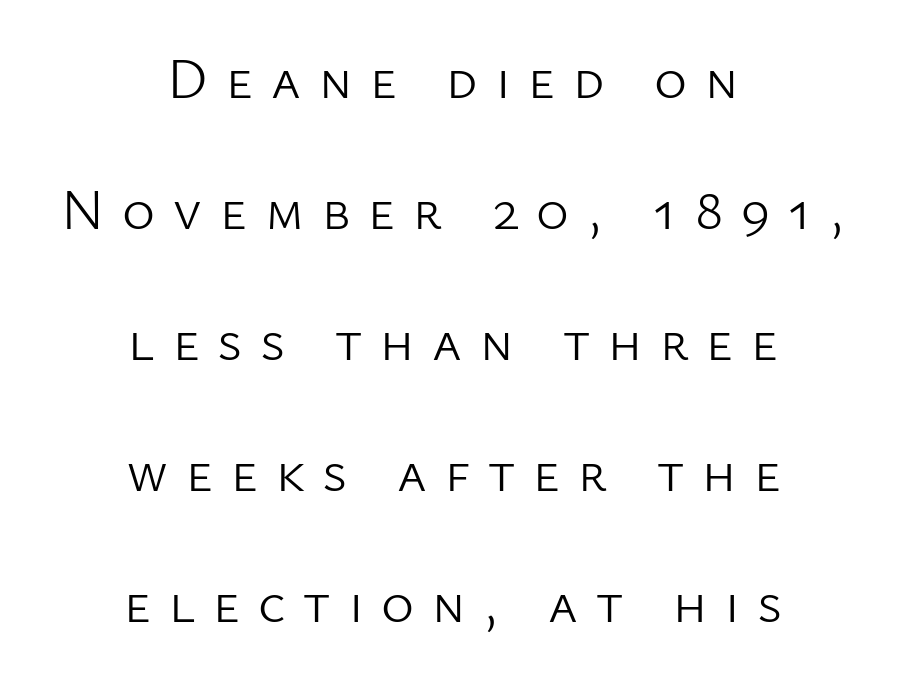
{"serif": "no", "italic": "no", "bold": "no", "weight": "light", "width": "normal", "stroke_contrast": "low", "x_height": "medium", "monospaced": "no", "underline": "no", "align": "center", "line_spacing": "loose", "line_spacing_ratio": 2.34, "letter_spacing": "wide", "letter_spacing_em": 0.32, "glyph_px": 56}
